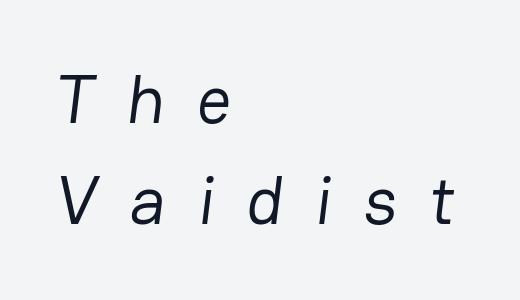
Q: Is the text bold? A: No.
Q: Is the typeface a serif or a sans-serif typeface? A: Sans-serif.
Q: Is the text underlined? A: No.
Q: How is the paragraph aligned? A: Left-aligned.
Q: Is the spacing between letters normal or unusually wide? A: Unusually wide.
Q: Is the spacing between lines tight, normal or loose? A: Normal.
Q: Width (condensed, normal, or wide)? A: Normal.
Q: Stroke contrast? A: Low.
Q: x-height? A: Medium.
Q: Monospaced? A: No.
